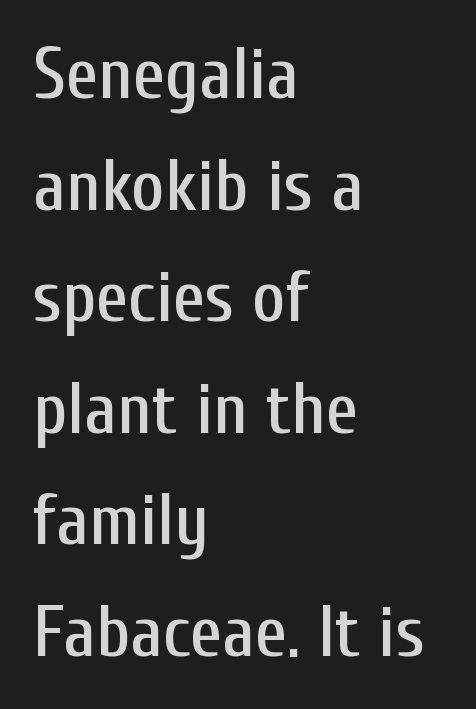
Q: Is the text italic (slanted)? A: No, it is upright.
Q: Is the typeface a serif or a sans-serif typeface? A: Sans-serif.
Q: Is the text underlined? A: No.
Q: How is the paragraph aligned? A: Left-aligned.
Q: Is the spacing between letters normal or unusually wide? A: Normal.
Q: Is the spacing between lines tight, normal or loose? A: Normal.
Q: Width (condensed, normal, or wide)? A: Condensed.
Q: Stroke contrast? A: Low.
Q: x-height? A: Medium.
Q: Monospaced? A: No.
